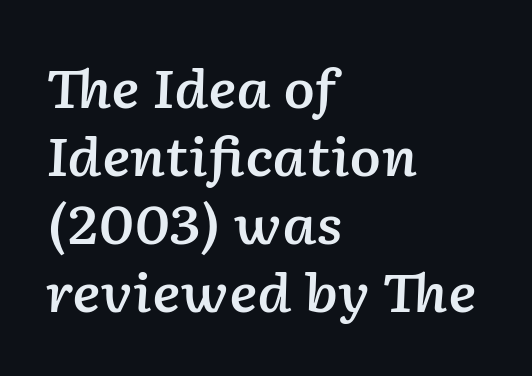
Q: Is the text bold? A: Semi-bold.
Q: Is the text italic (slanted)? A: Yes, it leans right by about 2 degrees.
Q: Is the text underlined? A: No.
Q: How is the paragraph aligned? A: Left-aligned.
Q: Is the spacing between letters normal or unusually wide? A: Normal.
Q: Is the spacing between lines tight, normal or loose? A: Normal.
Q: Width (condensed, normal, or wide)? A: Normal.
Q: Stroke contrast? A: Low.
Q: x-height? A: Medium.
Q: Monospaced? A: No.
